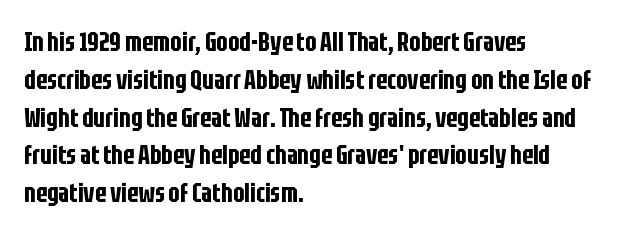
{"italic": "no", "underline": "no", "align": "left", "line_spacing": "normal", "line_spacing_ratio": 1.4, "letter_spacing": "normal", "letter_spacing_em": 0.0, "glyph_px": 27}
